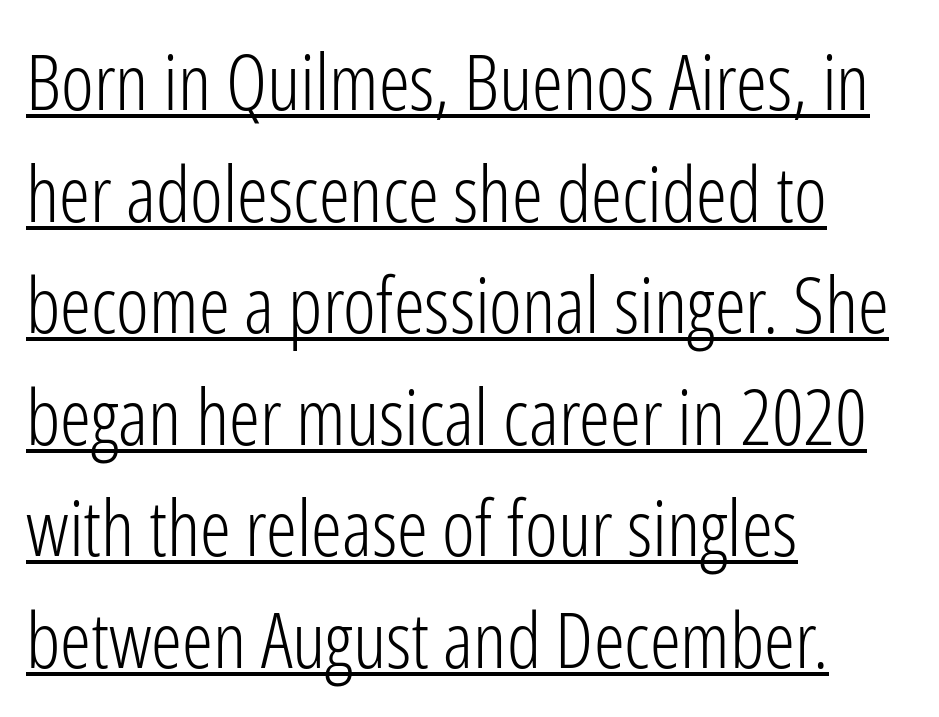
Tracking here is standard; glyphs follow each other at the usual distance. Ink coverage per letter is moderate at most. This rendering features underlined lettering. The face used here is a sans, in the tradition of grotesques and geometrics. Summary of vertical rhythm: regular, with standard interline spacing. It's the straight-up-and-down kind of type.
